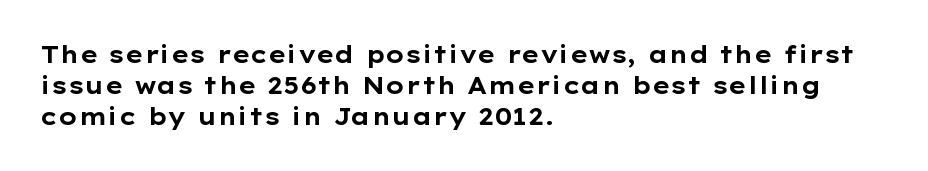
It's the straight-up-and-down kind of type. Descender tails drop into unmarked territory. Weight check: bold — yes, fully. Line beginnings align vertically; line endings do not.
